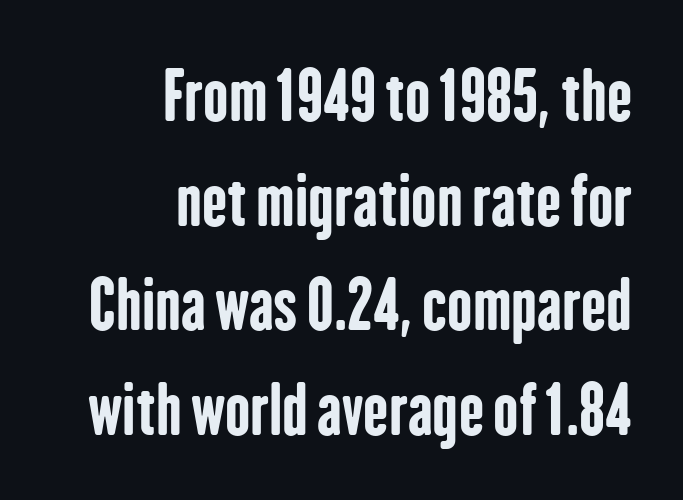
{"serif": "no", "italic": "no", "bold": "yes", "weight": "bold", "width": "condensed", "stroke_contrast": "low", "x_height": "medium", "monospaced": "no", "underline": "no", "align": "right", "line_spacing": "normal", "line_spacing_ratio": 1.56, "letter_spacing": "normal", "letter_spacing_em": 0.0, "glyph_px": 67}
